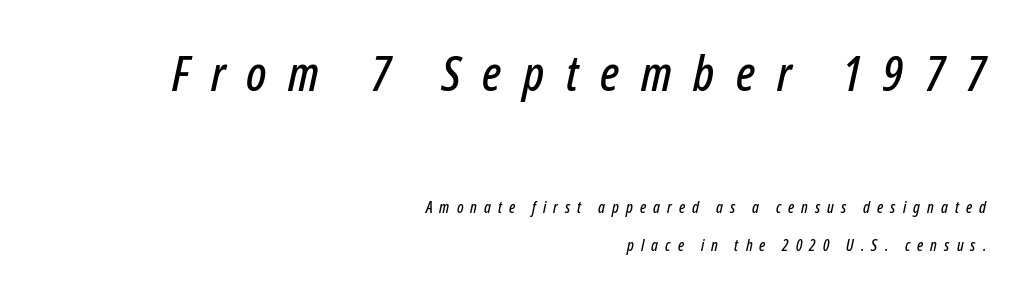
Descenders hang freely into open space. The space between consecutive lines is lavish. A typesetter would mark this as italic. Words appear elongated and porous because spacing is wide. Note: larger setting up top, smaller setting below.
